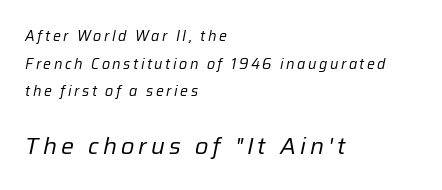
The image shows 23 px text type, italic (leaning right); set left-aligned, loose line spacing (1.98x), not underlined; the second (bottom) block is 1.64x larger.
